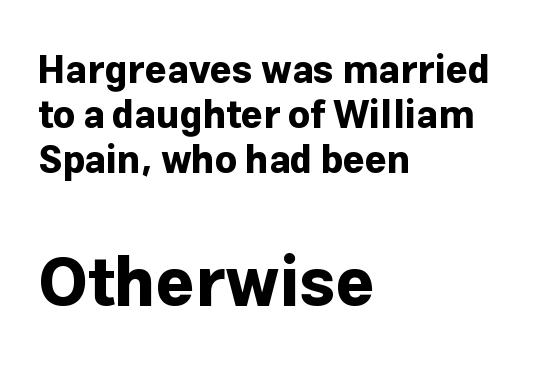
Q: Is the text bold? A: Yes.
Q: Is the text italic (slanted)? A: No, it is upright.
Q: Is the typeface a serif or a sans-serif typeface? A: Sans-serif.
Q: Is the text underlined? A: No.
Q: How is the paragraph aligned? A: Left-aligned.
Q: Is the spacing between letters normal or unusually wide? A: Normal.
Q: Which block of text is set in a larger size, the first (top) or the second (bottom)? A: The second (bottom) one.
Q: Width (condensed, normal, or wide)? A: Normal.
Q: Stroke contrast? A: Low.
Q: x-height? A: Medium.
Q: Monospaced? A: No.
